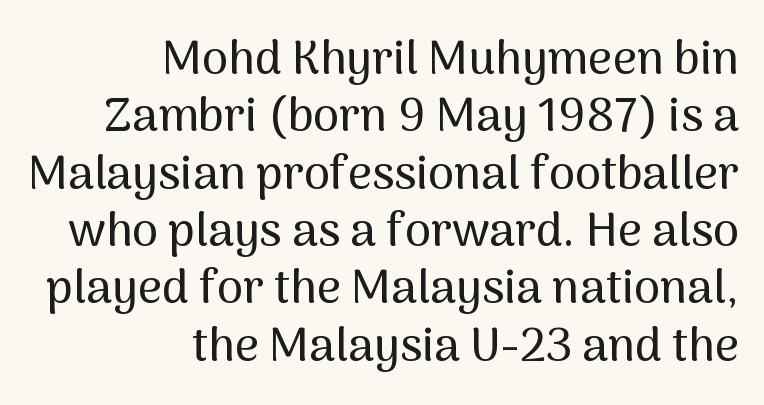
The image shows 47 px sans-serif type, upright; set right-aligned, line spacing 1.22x, normal letter spacing, not underlined; medium stroke contrast and a medium x-height.
